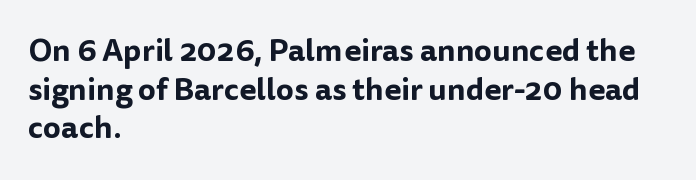
The image shows 31 px sans-serif type, upright; set left-aligned, normal line spacing (1.25x), normal letter spacing, not underlined; low stroke contrast and a medium x-height.
